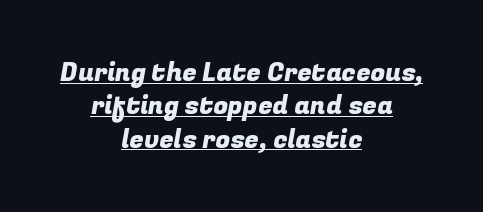
Q: Is the text underlined? A: Yes.
Q: How is the paragraph aligned? A: Centered.
Q: Is the spacing between letters normal or unusually wide? A: Normal.
Q: Is the spacing between lines tight, normal or loose? A: Normal.
